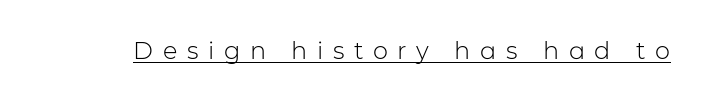
In terms of letterspacing, this is a distinctly airy, spread setting. Nothing heavy about these letters — not bold at all. Italic: no, the glyphs are upright roman. In designer terms, the underline attribute is active on this setting.
